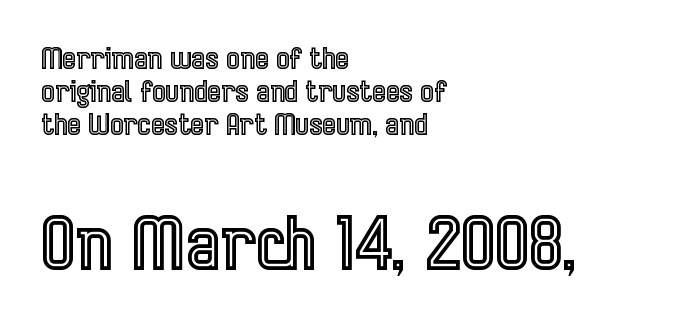
{"italic": "no", "width": "condensed", "x_height": "medium", "monospaced": "no", "underline": "no", "align": "left", "line_spacing": "tight", "line_spacing_ratio": 1.14, "letter_spacing": "normal", "letter_spacing_em": 0.0, "larger_block": "second", "size_ratio": 2.52, "glyph_px": 73}
